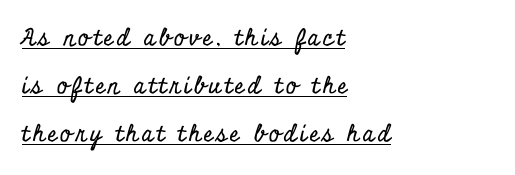
Q: Is the text italic (slanted)? A: Yes.
Q: Is the text underlined? A: Yes.
Q: How is the paragraph aligned? A: Left-aligned.
Q: Is the spacing between lines tight, normal or loose? A: Loose.
